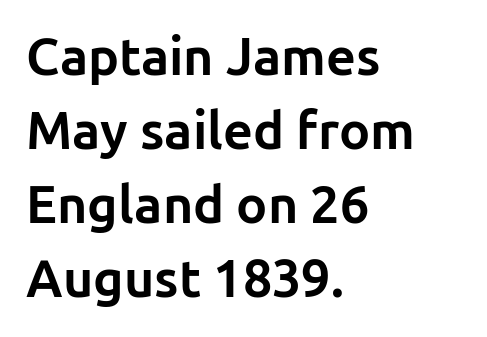
The image shows 52 px bold sans-serif type, upright; set left-aligned, normal line spacing (1.42x), normal letter spacing, not underlined; low stroke contrast and a medium x-height.
